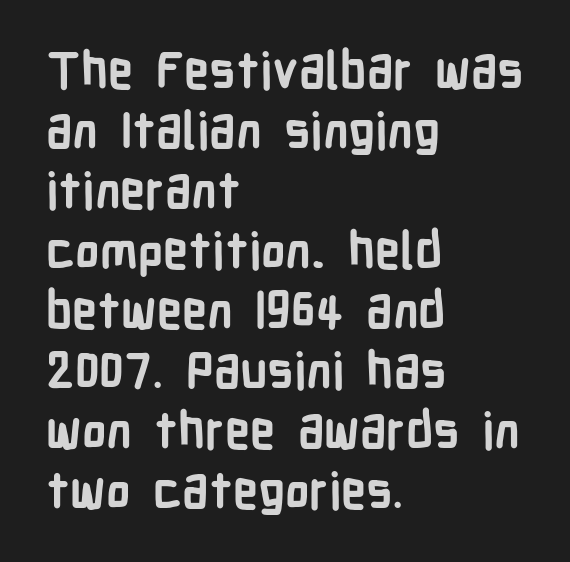
The face used here is a sans, in the tradition of grotesques and geometrics. The lettering holds an erect, upright posture throughout. The letterforms sit shoulder to shoulder at normal distance. Descenders are the only things crossing below the line. Leftover space on each line is placed entirely after the last word. Note the varied advance widths — an 'i' is clearly narrower than an 'm'.
